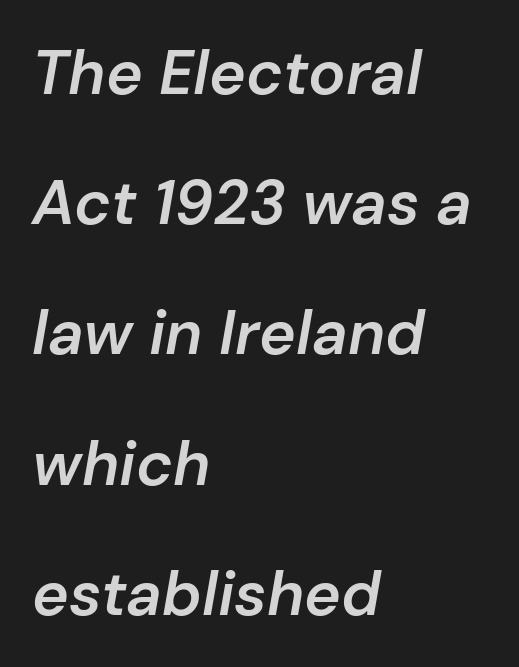
Do the characters align in a grid? No, the font is proportional. The setting favours the left margin, as ordinary paragraphs usually do. Set as a demibold, roughly 600 on the weight scale. Nobody drew a line under any word here.
